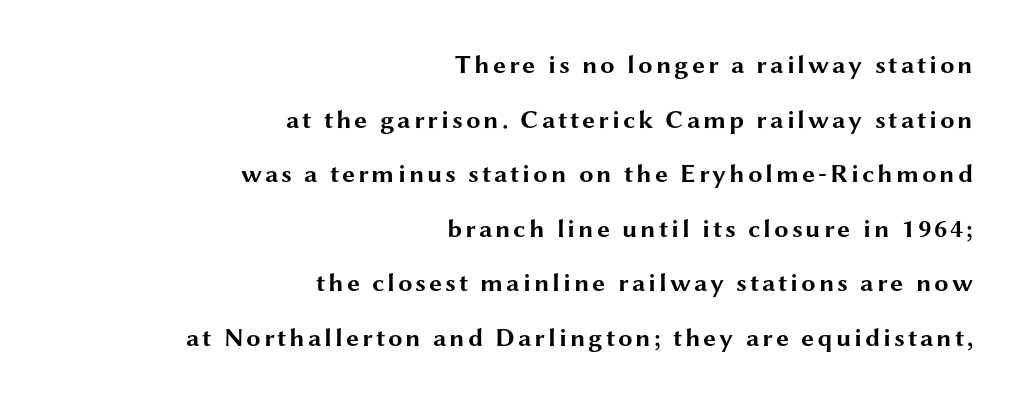
{"italic": "no", "bold": "yes", "underline": "no", "align": "right", "line_spacing": "loose", "line_spacing_ratio": 2.1, "glyph_px": 26}
